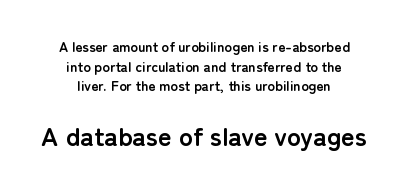
The composition opens small and finishes big. Leftover space on each line is divided equally before and after the words. Horizontal bands of white between lines are of average thickness. Nothing unusual about the tracking: characters are spaced as the font intends. A dark, heavy texture on the line: the type is bold. Letters rest on an invisible, unmarked baseline.
